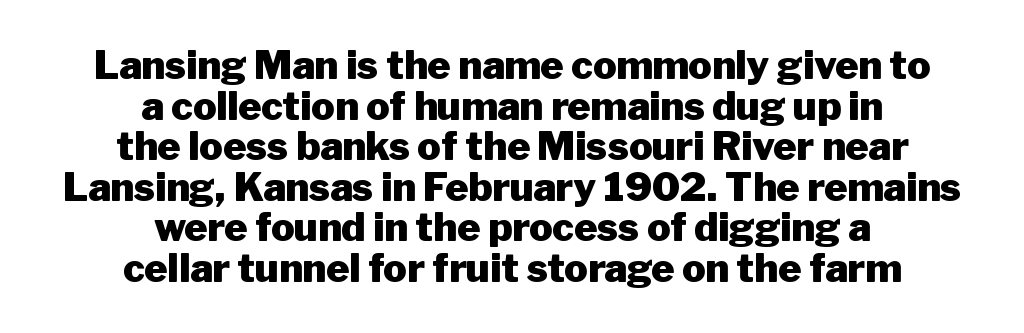
{"serif": "no", "italic": "no", "bold": "yes", "weight": "heavy", "width": "normal", "stroke_contrast": "low", "x_height": "medium", "monospaced": "no", "underline": "no", "align": "center", "line_spacing": "tight", "line_spacing_ratio": 1.04, "letter_spacing": "normal", "letter_spacing_em": 0.0, "glyph_px": 39}
